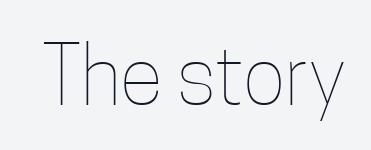
The image shows 80 px thin, condensed type, upright; set normal letter spacing, not underlined; low stroke contrast and a medium x-height.
